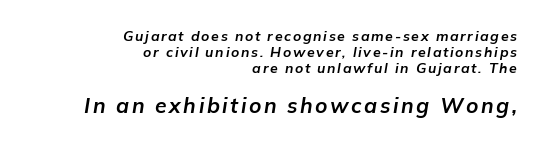
The space beneath each line is pristine and unruled. One glance says dense: line gaps are narrower than usual. The paragraph has a hard right edge and a soft left edge. Tall strokes in this sample are angled rather than plumb. Which chunk is bigger? The second one — the bottom block dwarfs the top.
